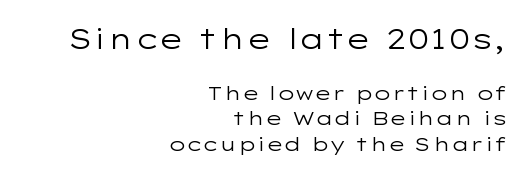
Q: Is the text bold? A: No.
Q: Is the text italic (slanted)? A: No, it is upright.
Q: Is the typeface a serif or a sans-serif typeface? A: Sans-serif.
Q: Is the text underlined? A: No.
Q: How is the paragraph aligned? A: Right-aligned.
Q: Is the spacing between letters normal or unusually wide? A: Normal.
Q: Is the spacing between lines tight, normal or loose? A: Normal.
Q: Which block of text is set in a larger size, the first (top) or the second (bottom)? A: The first (top) one.
Q: Width (condensed, normal, or wide)? A: Wide.
Q: Stroke contrast? A: Low.
Q: x-height? A: Medium.
Q: Monospaced? A: No.
